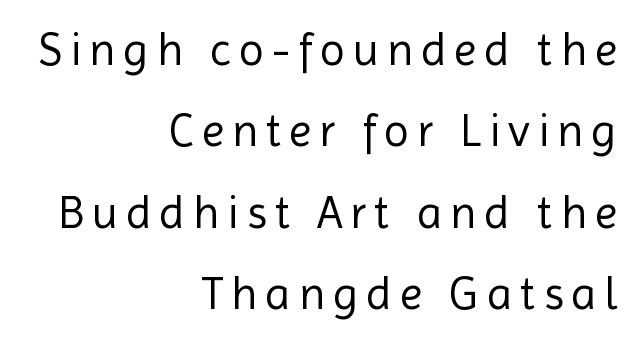
The image shows 46 px regular-weight sans-serif type, upright; set right-aligned, line spacing 1.77x, not underlined; a medium x-height.
